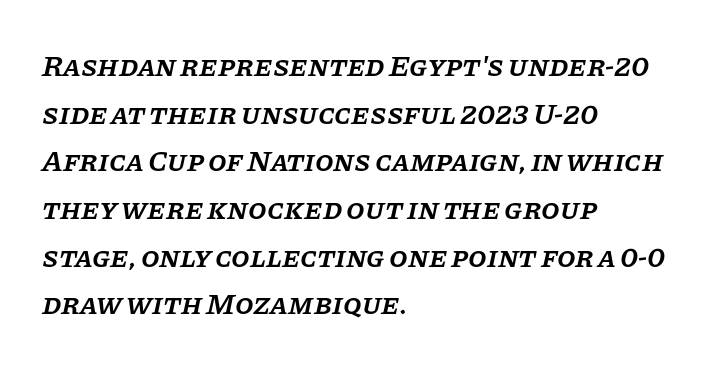
Q: Is the text bold? A: Semi-bold.
Q: Is the text italic (slanted)? A: Yes, it leans right by about 11 degrees.
Q: Is the typeface a serif or a sans-serif typeface? A: Serif.
Q: Is the text underlined? A: No.
Q: How is the paragraph aligned? A: Left-aligned.
Q: Is the spacing between letters normal or unusually wide? A: Normal.
Q: Is the spacing between lines tight, normal or loose? A: Normal.
Q: Width (condensed, normal, or wide)? A: Normal.
Q: Stroke contrast? A: Low.
Q: x-height? A: Large.
Q: Monospaced? A: No.
